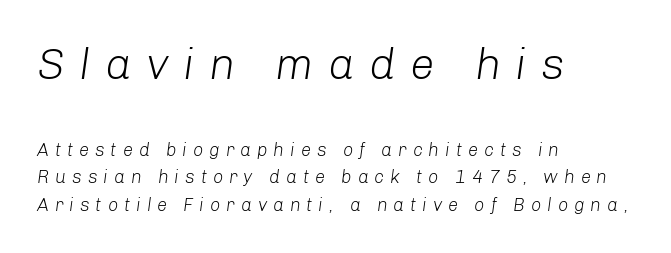
The image shows 44 px light type, italic (leaning right); set left-aligned, normal line spacing (1.52x), unusually wide letter spacing (+0.33 em), not underlined; the first (top) block is 2.44x larger; low stroke contrast and a medium x-height.
